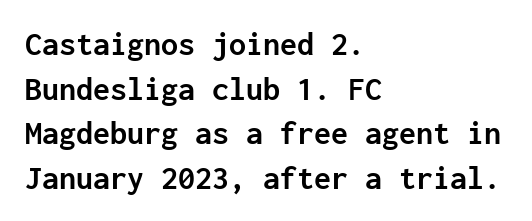
Q: Is the text bold? A: Yes.
Q: Is the text italic (slanted)? A: No, it is upright.
Q: Is the typeface a serif or a sans-serif typeface? A: Sans-serif.
Q: Is the text underlined? A: No.
Q: How is the paragraph aligned? A: Left-aligned.
Q: Is the spacing between letters normal or unusually wide? A: Normal.
Q: Is the spacing between lines tight, normal or loose? A: Normal.
Q: Width (condensed, normal, or wide)? A: Normal.
Q: Stroke contrast? A: Low.
Q: x-height? A: Medium.
Q: Monospaced? A: Yes.
